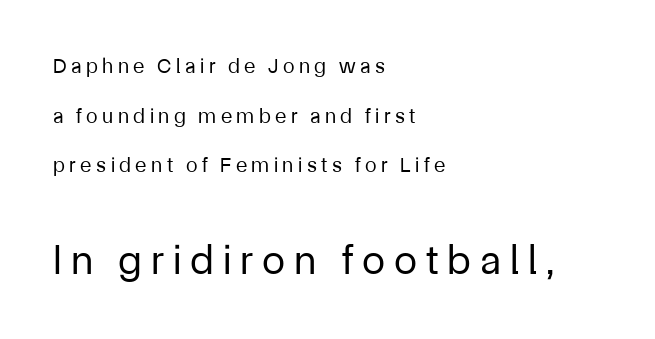
Q: Is the text bold? A: No.
Q: Is the text italic (slanted)? A: No, it is upright.
Q: Is the typeface a serif or a sans-serif typeface? A: Sans-serif.
Q: Is the text underlined? A: No.
Q: How is the paragraph aligned? A: Left-aligned.
Q: Is the spacing between letters normal or unusually wide? A: Unusually wide.
Q: Is the spacing between lines tight, normal or loose? A: Loose.
Q: Which block of text is set in a larger size, the first (top) or the second (bottom)? A: The second (bottom) one.
Q: Width (condensed, normal, or wide)? A: Normal.
Q: Stroke contrast? A: Low.
Q: x-height? A: Medium.
Q: Monospaced? A: No.
